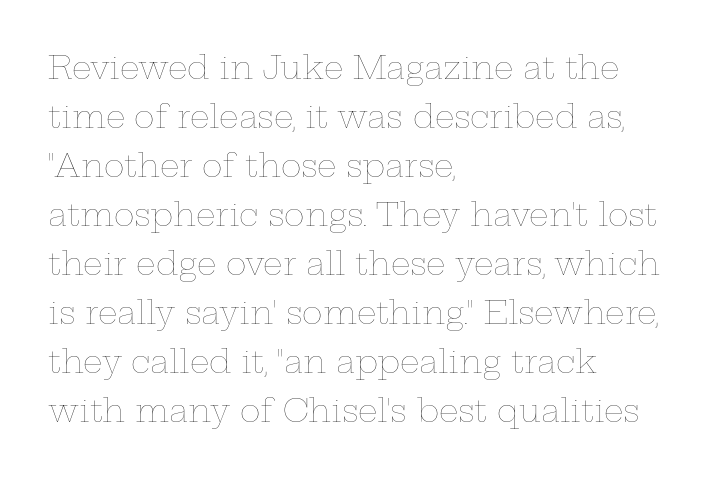
Q: Is the text bold? A: No.
Q: Is the text italic (slanted)? A: No, it is upright.
Q: Is the text underlined? A: No.
Q: How is the paragraph aligned? A: Left-aligned.
Q: Is the spacing between letters normal or unusually wide? A: Normal.
Q: Is the spacing between lines tight, normal or loose? A: Normal.
Q: Width (condensed, normal, or wide)? A: Wide.
Q: Stroke contrast? A: Low.
Q: x-height? A: Medium.
Q: Monospaced? A: No.
